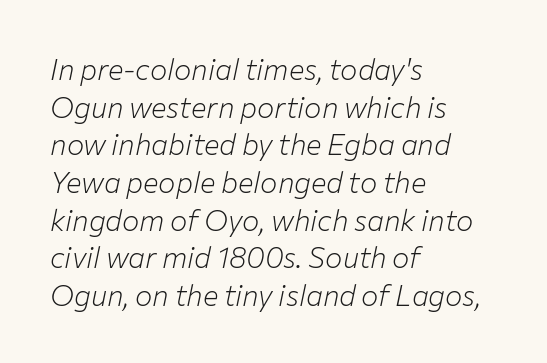
Every character sits at an angle, as italics do. Each word holds together tightly as a unit, with standard inter-letter gaps. You could not count columns in this text — the font is proportionally spaced. Regular leading. Descenders hang freely into open space. Each stroke keeps to a modest, everyday thickness or less.
